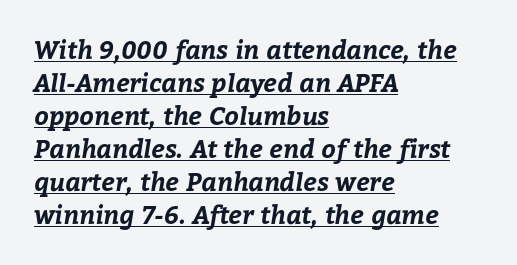
The image shows 25 px bold type; set left-aligned, normal line spacing (1.32x), normal letter spacing, underlined.
